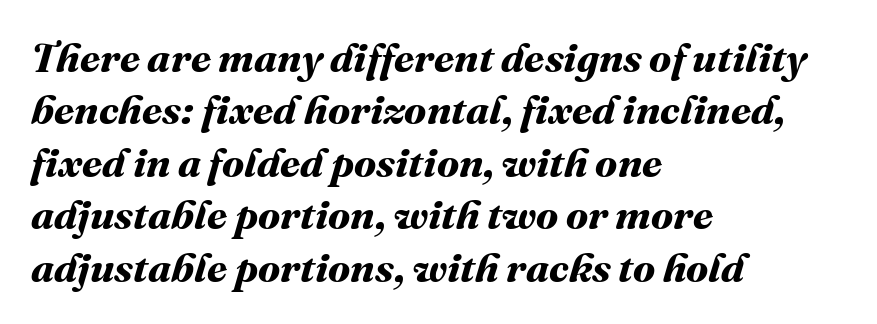
{"bold": "yes", "weight": "bold", "width": "normal", "stroke_contrast": "medium", "x_height": "medium", "monospaced": "no", "underline": "no", "align": "left", "line_spacing": "normal", "line_spacing_ratio": 1.28, "letter_spacing": "normal", "letter_spacing_em": 0.0, "glyph_px": 41}
